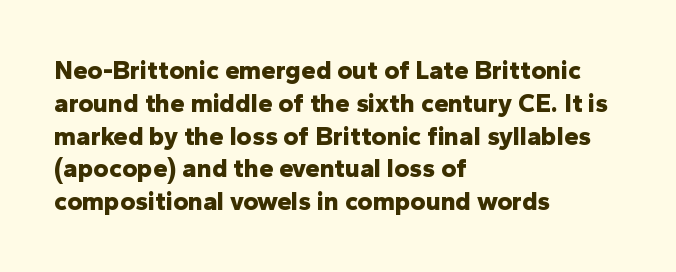
Q: Is the text bold? A: Yes.
Q: Is the text italic (slanted)? A: No, it is upright.
Q: Is the text underlined? A: No.
Q: How is the paragraph aligned? A: Left-aligned.
Q: Is the spacing between letters normal or unusually wide? A: Normal.
Q: Is the spacing between lines tight, normal or loose? A: Normal.
